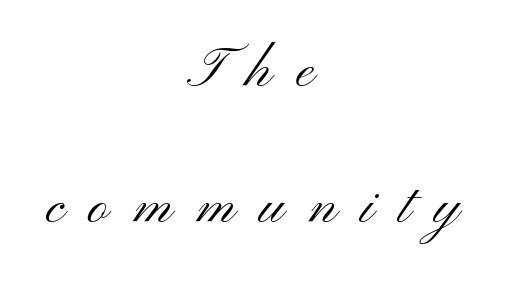
Q: Is the text bold? A: No.
Q: Is the text italic (slanted)? A: Yes.
Q: Is the typeface a serif or a sans-serif typeface? A: Sans-serif.
Q: Is the text underlined? A: No.
Q: How is the paragraph aligned? A: Centered.
Q: Is the spacing between letters normal or unusually wide? A: Unusually wide.
Q: Is the spacing between lines tight, normal or loose? A: Loose.
Q: Width (condensed, normal, or wide)? A: Wide.
Q: Stroke contrast? A: Medium.
Q: x-height? A: Small.
Q: Monospaced? A: No.
